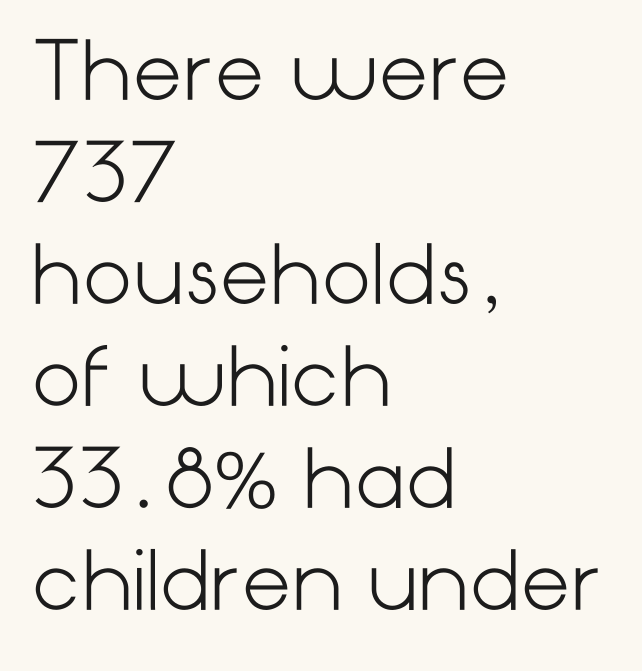
Q: Is the text bold? A: No.
Q: Is the text italic (slanted)? A: No, it is upright.
Q: Is the typeface a serif or a sans-serif typeface? A: Sans-serif.
Q: Is the text underlined? A: No.
Q: How is the paragraph aligned? A: Left-aligned.
Q: Is the spacing between letters normal or unusually wide? A: Normal.
Q: Is the spacing between lines tight, normal or loose? A: Normal.
Q: Width (condensed, normal, or wide)? A: Normal.
Q: Stroke contrast? A: Low.
Q: x-height? A: Medium.
